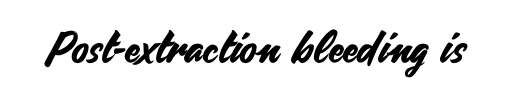
{"serif": "no", "width": "normal", "stroke_contrast": "medium", "x_height": "small", "monospaced": "no", "underline": "no", "letter_spacing": "normal", "letter_spacing_em": 0.0, "glyph_px": 44}
